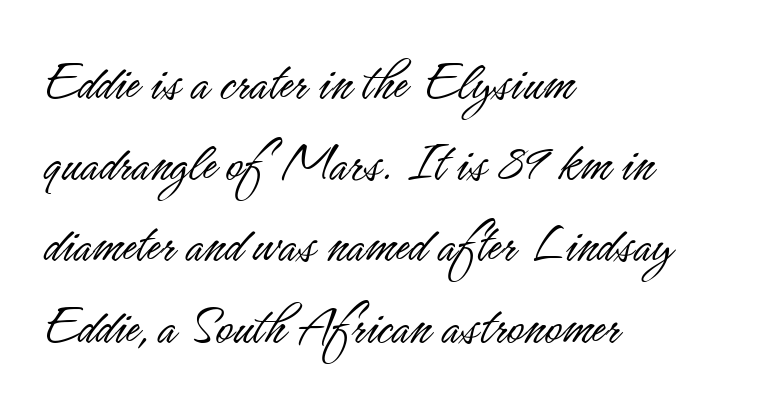
The text was rendered using a sans face with plain stroke endings. This sample has the flowing, uneven cadence of proportional lettering. Successive baselines arrive at the customary interval. No letter is thick-stroked: the sample isn't bold.
